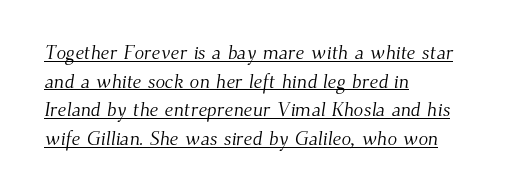
Successive baselines arrive at the customary interval. Emphasis is given by a line drawn under the lettering. These lines are set flush left with a ragged right edge. These glyphs show unthickened strokes, regular width or finer. The type is set solid horizontally, with unmodified tracking.
